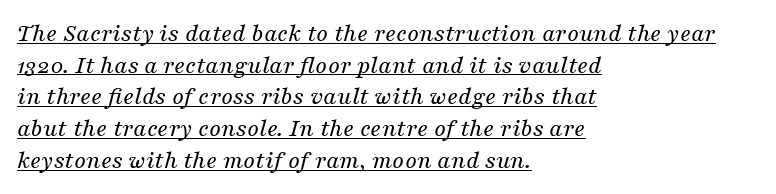
The image shows 26 px text type, italic (leaning right); set left-aligned, line spacing 1.22x, normal letter spacing, underlined.
